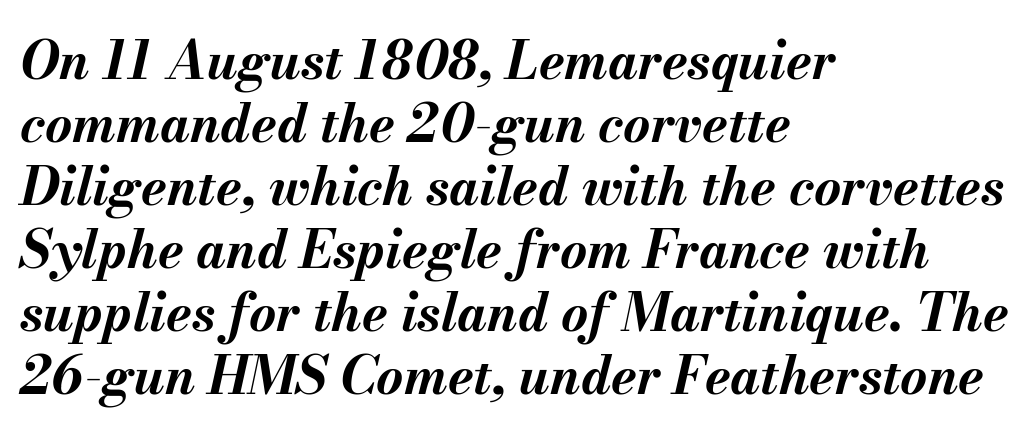
Q: Is the text bold? A: Yes.
Q: Is the text italic (slanted)? A: Yes, it leans right by about 13 degrees.
Q: Is the text underlined? A: No.
Q: How is the paragraph aligned? A: Left-aligned.
Q: Is the spacing between letters normal or unusually wide? A: Normal.
Q: Width (condensed, normal, or wide)? A: Normal.
Q: Stroke contrast? A: Medium.
Q: x-height? A: Small.
Q: Monospaced? A: No.
